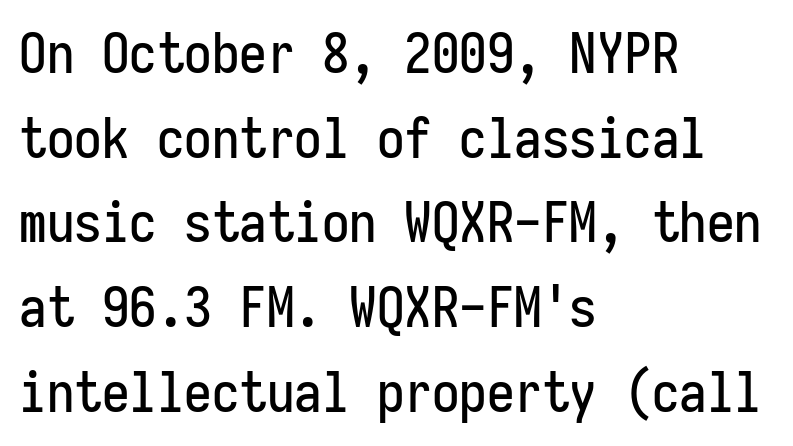
{"serif": "no", "italic": "no", "width": "condensed", "stroke_contrast": "low", "x_height": "medium", "monospaced": "yes", "underline": "no", "align": "left", "line_spacing": "normal", "line_spacing_ratio": 1.54, "letter_spacing": "normal", "letter_spacing_em": 0.0, "glyph_px": 55}
